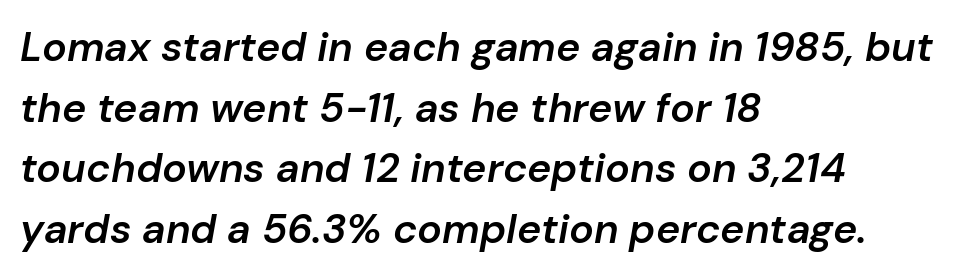
Q: Is the text bold? A: Semi-bold.
Q: Is the text italic (slanted)? A: Yes, it leans right by about 10 degrees.
Q: Is the text underlined? A: No.
Q: How is the paragraph aligned? A: Left-aligned.
Q: Is the spacing between letters normal or unusually wide? A: Normal.
Q: Is the spacing between lines tight, normal or loose? A: Normal.
Q: Width (condensed, normal, or wide)? A: Normal.
Q: Stroke contrast? A: Low.
Q: x-height? A: Medium.
Q: Monospaced? A: No.
